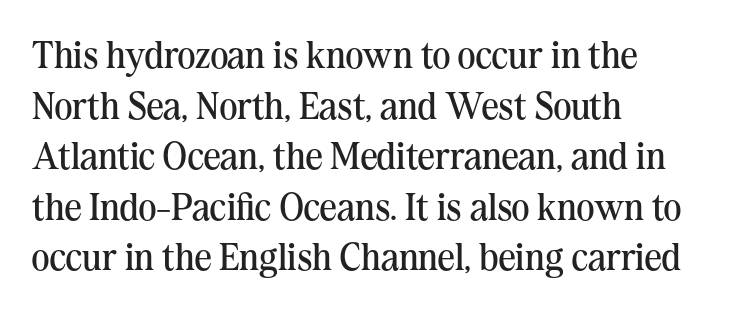
{"serif": "yes", "italic": "no", "bold": "no", "weight": "regular", "width": "normal", "stroke_contrast": "medium", "x_height": "medium", "monospaced": "no", "underline": "no", "align": "left", "line_spacing": "normal", "line_spacing_ratio": 1.33, "letter_spacing": "normal", "letter_spacing_em": 0.0, "glyph_px": 38}
